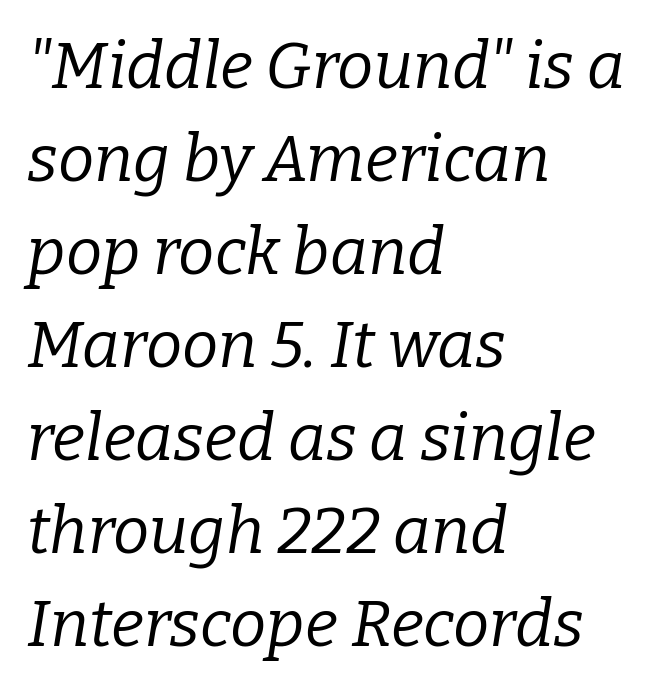
The image shows 65 px regular-weight serif type, italic (leaning right); set left-aligned, normal line spacing (1.43x), normal letter spacing, not underlined; low stroke contrast and a medium x-height.
